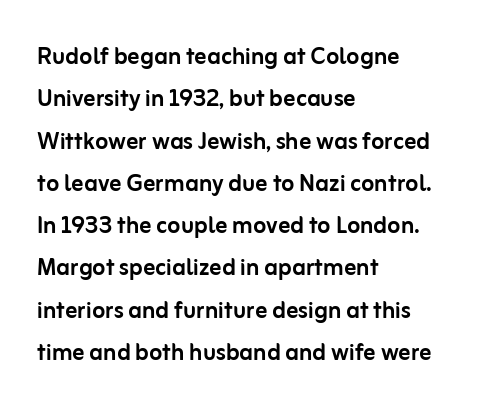
Q: Is the text italic (slanted)? A: No, it is upright.
Q: Is the typeface a serif or a sans-serif typeface? A: Sans-serif.
Q: Is the text underlined? A: No.
Q: How is the paragraph aligned? A: Left-aligned.
Q: Is the spacing between letters normal or unusually wide? A: Normal.
Q: Is the spacing between lines tight, normal or loose? A: Normal.
Q: Width (condensed, normal, or wide)? A: Normal.
Q: Stroke contrast? A: Low.
Q: x-height? A: Medium.
Q: Monospaced? A: No.
